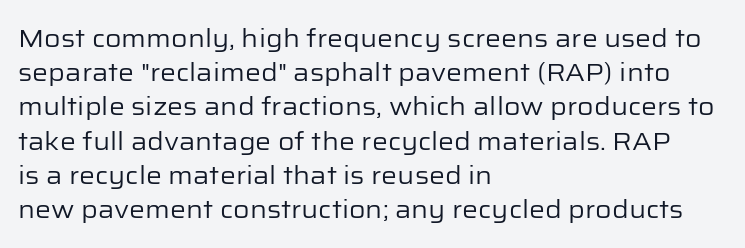
The image shows 25 px text type, upright; set left-aligned, normal line spacing (1.37x), normal letter spacing, not underlined.
